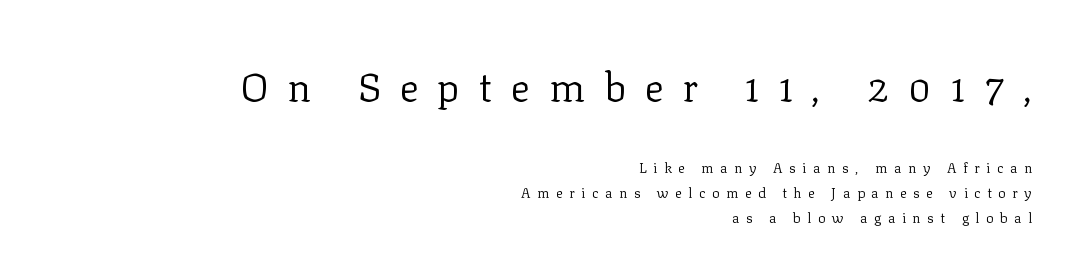
The image shows 40 px regular-weight serif type, upright; set right-aligned, line spacing 1.8x, unusually wide letter spacing (+0.47 em), not underlined; the first (top) block is 2.86x larger; low stroke contrast and a medium x-height.
